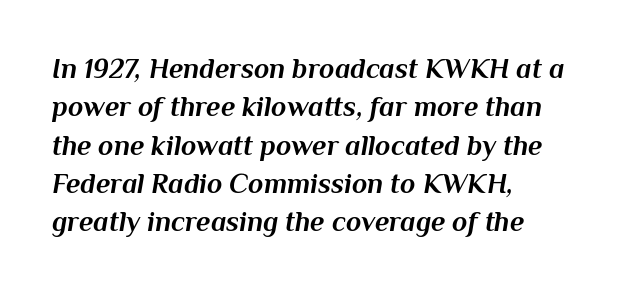
This sample keeps an unexceptional amount of space between lines. In terms of letterspacing, this is plain default setting. The lines are quadded left. Proportional: the letters do not fall into vertical columns. There's an unmistakable incline to the writing here.
